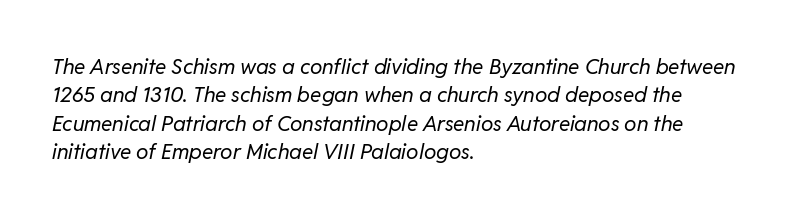
Q: Is the text bold? A: No.
Q: Is the text italic (slanted)? A: Yes, it leans right by about 11 degrees.
Q: Is the text underlined? A: No.
Q: How is the paragraph aligned? A: Left-aligned.
Q: Is the spacing between letters normal or unusually wide? A: Normal.
Q: Is the spacing between lines tight, normal or loose? A: Normal.
